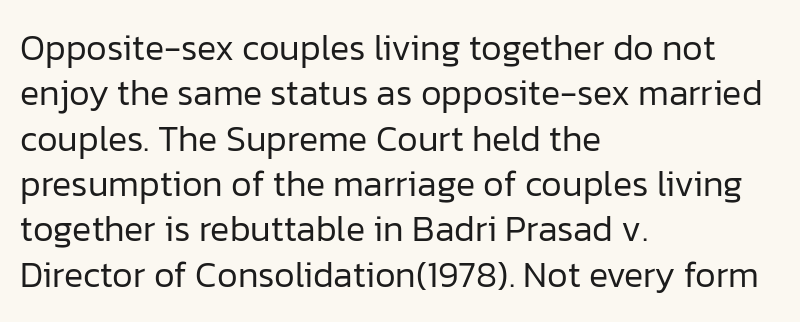
{"serif": "no", "italic": "no", "bold": "no", "weight": "regular", "width": "normal", "stroke_contrast": "low", "x_height": "medium", "monospaced": "no", "underline": "no", "align": "left", "line_spacing": "normal", "line_spacing_ratio": 1.26, "letter_spacing": "normal", "letter_spacing_em": 0.0, "glyph_px": 36}
